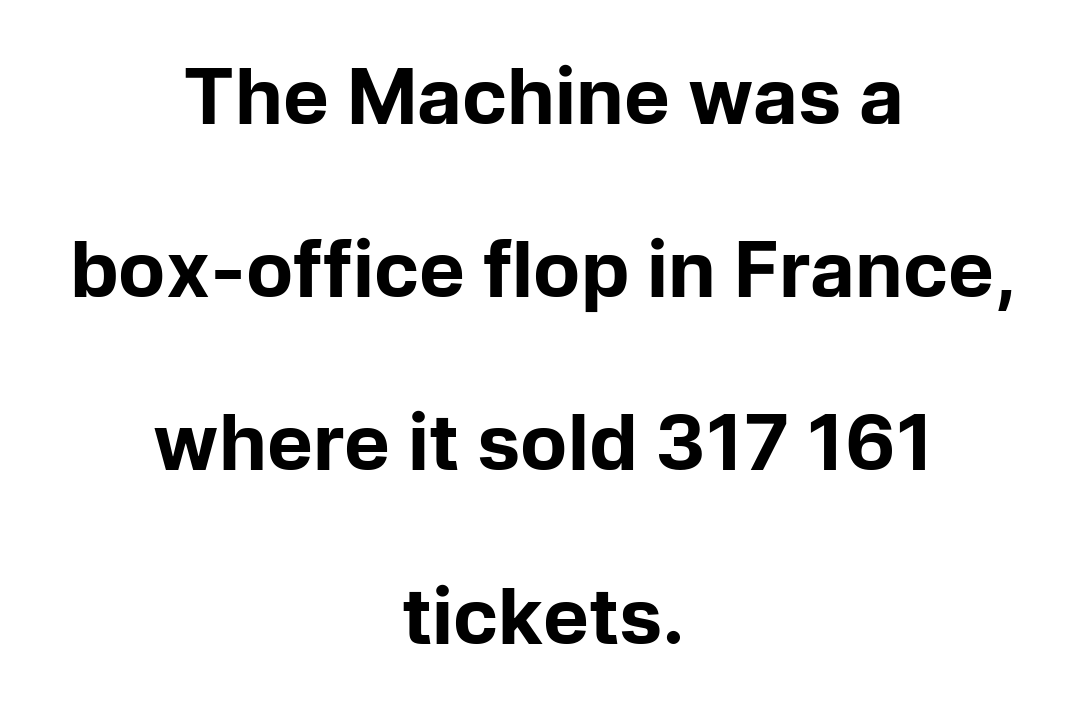
Q: Is the text bold? A: Yes.
Q: Is the text italic (slanted)? A: No, it is upright.
Q: Is the typeface a serif or a sans-serif typeface? A: Sans-serif.
Q: Is the text underlined? A: No.
Q: How is the paragraph aligned? A: Centered.
Q: Is the spacing between letters normal or unusually wide? A: Normal.
Q: Is the spacing between lines tight, normal or loose? A: Loose.
Q: Width (condensed, normal, or wide)? A: Normal.
Q: Stroke contrast? A: Low.
Q: x-height? A: Medium.
Q: Monospaced? A: No.
